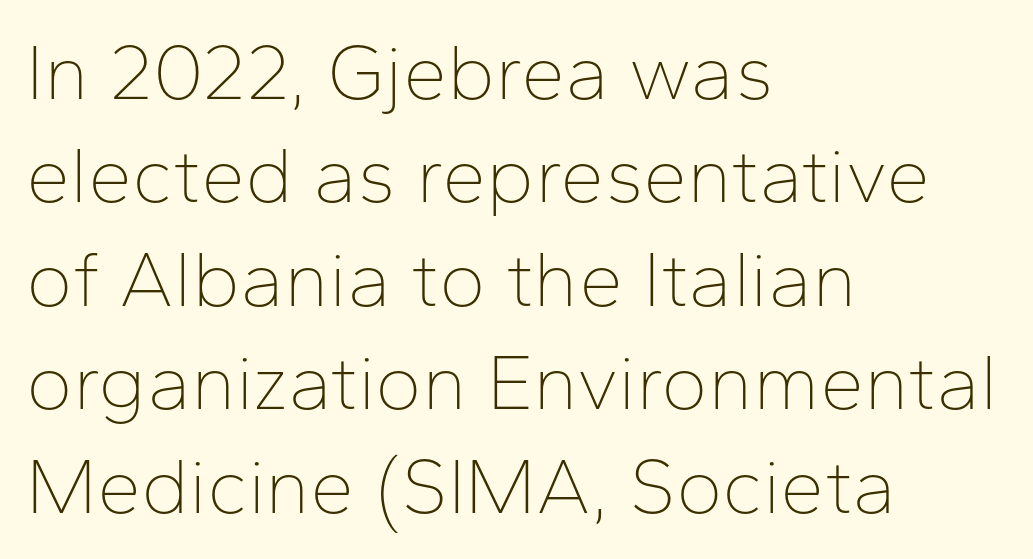
Q: Is the text bold? A: No.
Q: Is the text italic (slanted)? A: No, it is upright.
Q: Is the typeface a serif or a sans-serif typeface? A: Sans-serif.
Q: Is the text underlined? A: No.
Q: How is the paragraph aligned? A: Left-aligned.
Q: Is the spacing between letters normal or unusually wide? A: Normal.
Q: Is the spacing between lines tight, normal or loose? A: Normal.
Q: Width (condensed, normal, or wide)? A: Normal.
Q: Stroke contrast? A: Low.
Q: x-height? A: Medium.
Q: Monospaced? A: No.
